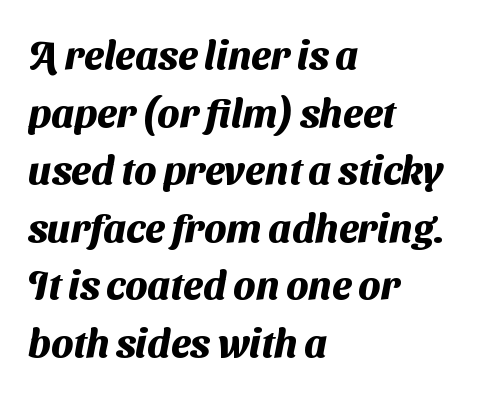
The image shows 40 px heavy sans-serif type; set left-aligned, normal line spacing (1.44x), normal letter spacing, not underlined; medium stroke contrast and a medium x-height.
